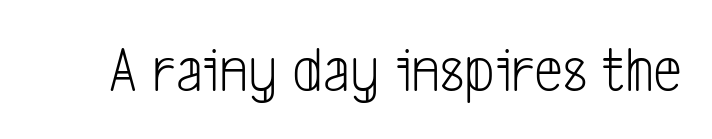
Clear beneath every line of the passage. Serifs: no, the terminals of the letterforms are clean. Spacing verdict: proportional, widths tailored to each character. This sample uses plain, unmodified letter spacing. Vertical stems look standard width or narrower in stroke.
